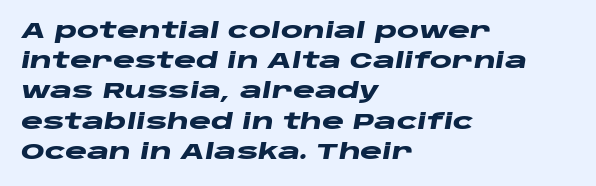
The image shows 21 px bold type, italic (leaning right); set left-aligned, normal line spacing (1.44x), normal letter spacing, not underlined.
